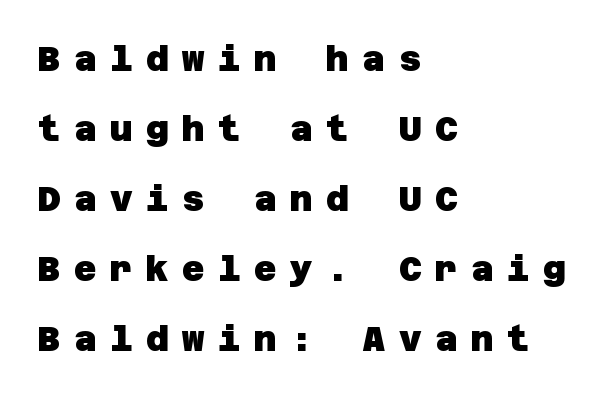
Q: Is the text bold? A: Yes.
Q: Is the typeface a serif or a sans-serif typeface? A: Sans-serif.
Q: Is the text underlined? A: No.
Q: How is the paragraph aligned? A: Left-aligned.
Q: Is the spacing between letters normal or unusually wide? A: Unusually wide.
Q: Is the spacing between lines tight, normal or loose? A: Loose.
Q: Width (condensed, normal, or wide)? A: Normal.
Q: Stroke contrast? A: Low.
Q: x-height? A: Large.
